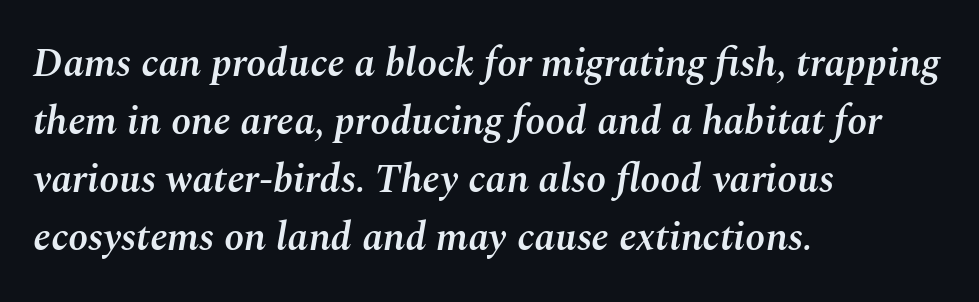
Q: Is the text bold? A: Semi-bold.
Q: Is the text italic (slanted)? A: Yes, it leans right by about 10 degrees.
Q: Is the text underlined? A: No.
Q: How is the paragraph aligned? A: Left-aligned.
Q: Is the spacing between letters normal or unusually wide? A: Normal.
Q: Is the spacing between lines tight, normal or loose? A: Normal.
Q: Width (condensed, normal, or wide)? A: Normal.
Q: Stroke contrast? A: Medium.
Q: x-height? A: Medium.
Q: Monospaced? A: No.
